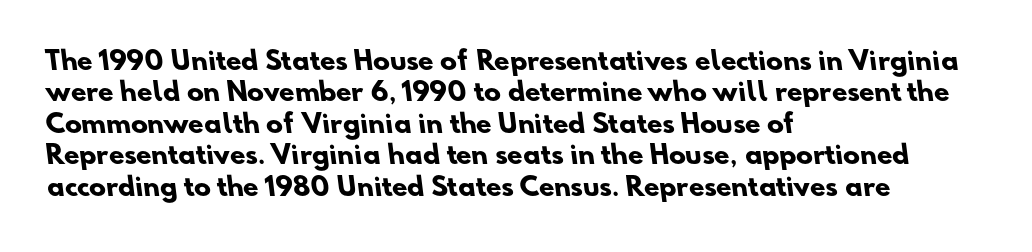
{"bold": "yes", "underline": "no", "align": "left", "line_spacing": "normal", "line_spacing_ratio": 1.26, "letter_spacing": "normal", "letter_spacing_em": 0.0, "glyph_px": 25}
